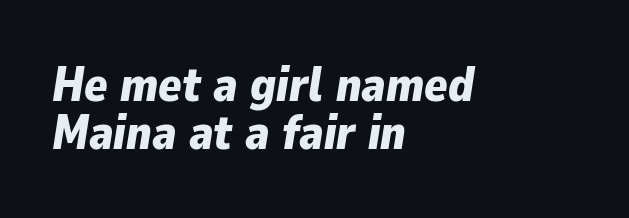
{"italic": "yes", "lean": "right", "slant_degrees": 9, "bold": "yes", "weight": "bold", "width": "normal", "stroke_contrast": "low", "x_height": "medium", "monospaced": "no", "underline": "no", "align": "left", "line_spacing": "tight", "line_spacing_ratio": 1.0, "letter_spacing": "normal", "letter_spacing_em": 0.0, "glyph_px": 48}
